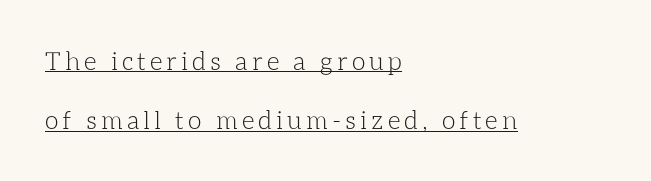
{"italic": "no", "bold": "no", "underline": "yes", "align": "left", "line_spacing": "loose", "line_spacing_ratio": 2.37, "glyph_px": 25}
